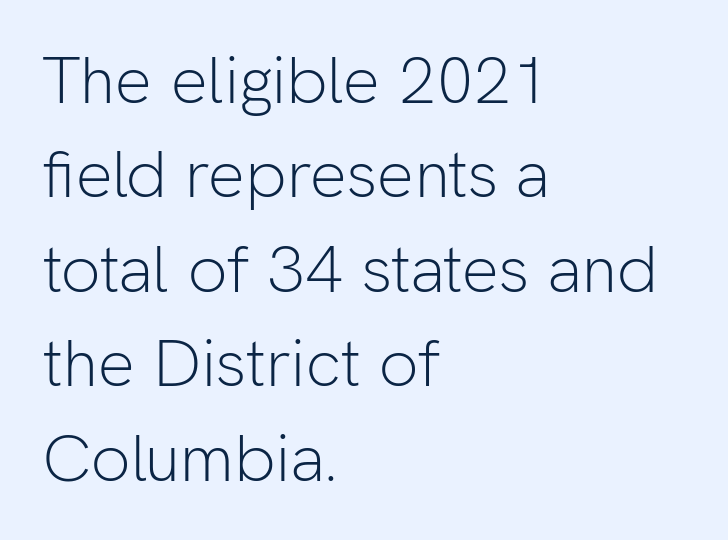
Posture: straight, roman, zero tilt. One glance says typical: line gaps are just what's usual. Classification — sans serif. Glance below the letters and you will spot only blank space.
